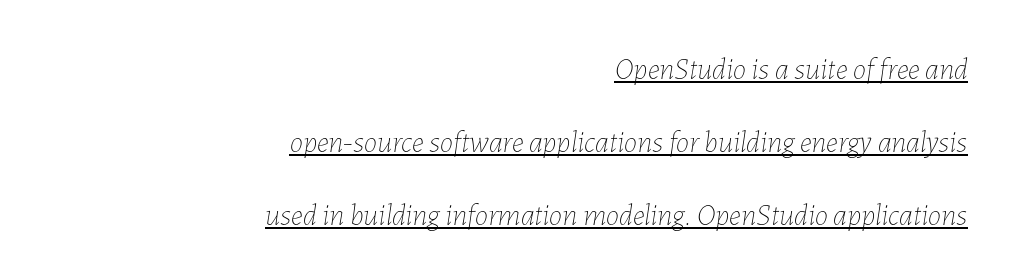
These characters rest on top of a visible drawn line. A quiet, ordinary-to-light weight characterises the typeface. Notice how the stems are inclined rather than vertical — that's the hallmark of italics. Every row of glyphs terminates at an identical x-position on the right. The rendering uses a large line-height, opening up the rows.
